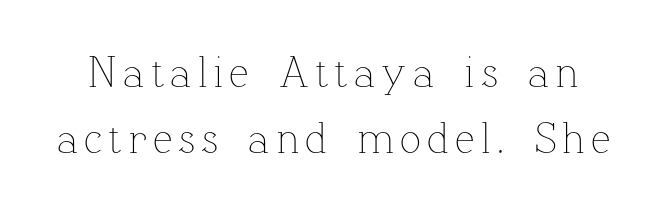
{"italic": "no", "bold": "no", "weight": "thin", "width": "normal", "stroke_contrast": "low", "x_height": "medium", "monospaced": "no", "underline": "no", "line_spacing": "normal", "line_spacing_ratio": 1.5, "glyph_px": 44}
